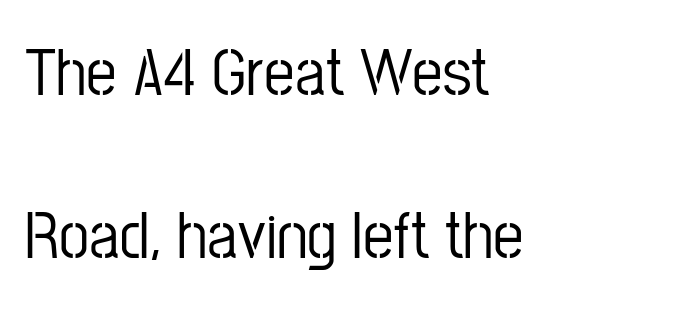
{"serif": "no", "italic": "no", "width": "condensed", "stroke_contrast": "low", "x_height": "medium", "monospaced": "no", "underline": "no", "align": "left", "line_spacing": "loose", "line_spacing_ratio": 2.4, "letter_spacing": "normal", "letter_spacing_em": 0.0, "glyph_px": 68}
